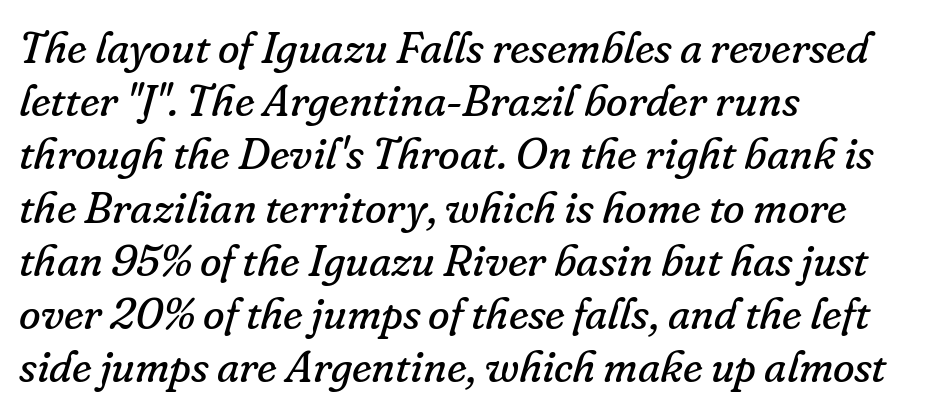
The image shows 44 px regular-weight serif type, italic (leaning right); set left-aligned, line spacing 1.21x, normal letter spacing, not underlined; low stroke contrast and a small x-height.
